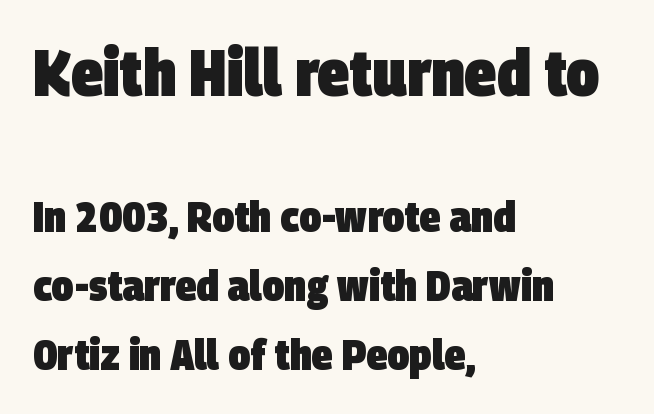
The image shows 65 px heavy, condensed sans-serif type; set left-aligned, normal line spacing (1.61x), normal letter spacing, not underlined; the first (top) block is 1.51x larger; low stroke contrast and a large x-height.
